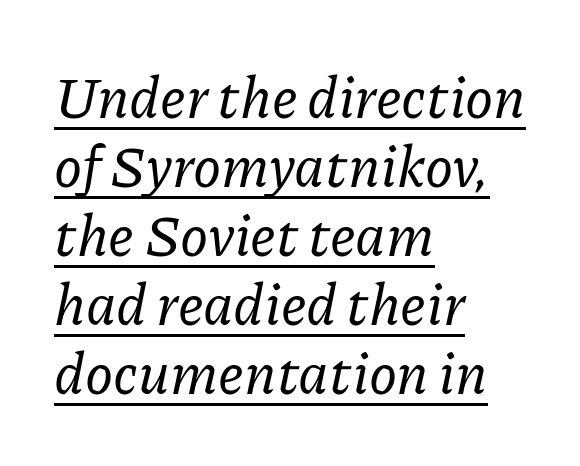
Q: Is the text italic (slanted)? A: Yes, it leans right by about 11 degrees.
Q: Is the typeface a serif or a sans-serif typeface? A: Serif.
Q: Is the text underlined? A: Yes.
Q: How is the paragraph aligned? A: Left-aligned.
Q: Is the spacing between letters normal or unusually wide? A: Normal.
Q: Width (condensed, normal, or wide)? A: Normal.
Q: Stroke contrast? A: Low.
Q: x-height? A: Medium.
Q: Monospaced? A: No.
